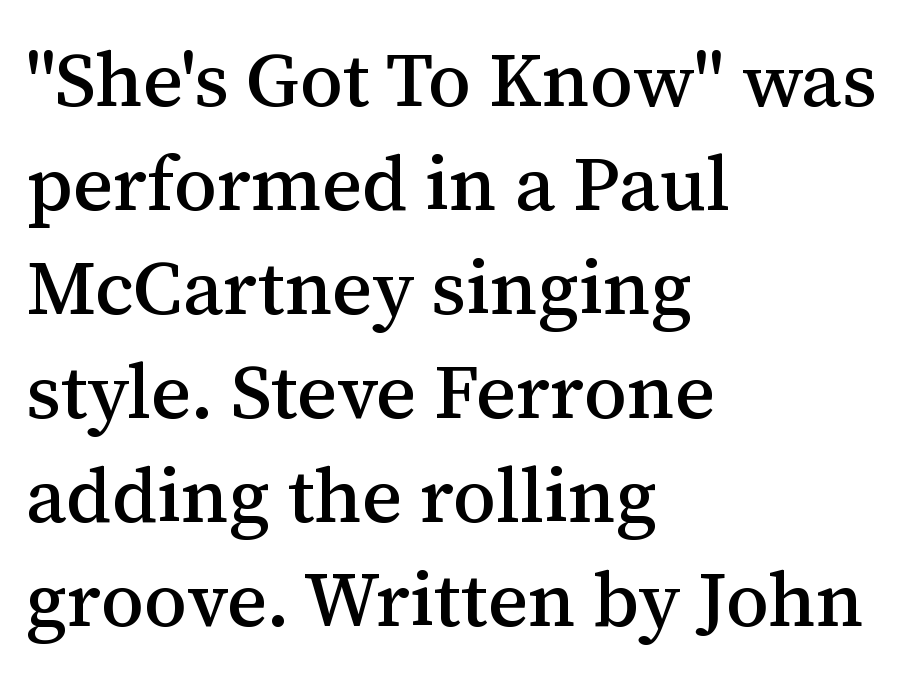
The image shows 77 px serif type, upright; set left-aligned, normal line spacing (1.35x), normal letter spacing, not underlined; medium stroke contrast and a medium x-height.
